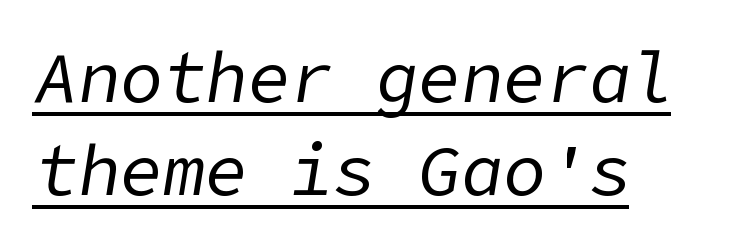
No extra ink here — the face is not bold. Style check: oblique. One glance says typical: line gaps are just what's usual. The rendering keeps characters at their native spacing.
